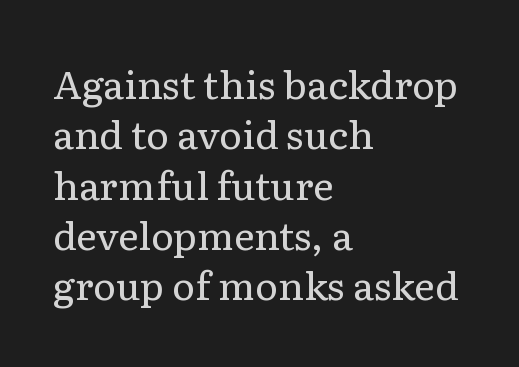
On a weight scale, this lands at 450 or below. Posture: vertical. Letterform terminals end in serifs throughout the passage. The rendering uses a moderate line-height, typical for paragraphs. The letters advance in unequal steps, a hallmark of proportional type.
